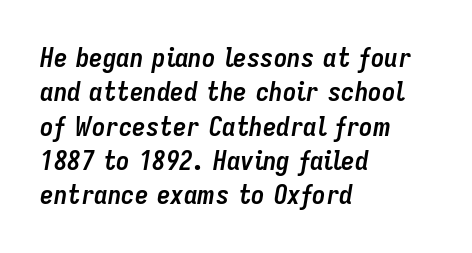
Q: Is the text bold? A: Yes.
Q: Is the text italic (slanted)? A: Yes, it leans right by about 9 degrees.
Q: Is the text underlined? A: No.
Q: How is the paragraph aligned? A: Left-aligned.
Q: Is the spacing between letters normal or unusually wide? A: Normal.
Q: Is the spacing between lines tight, normal or loose? A: Normal.
